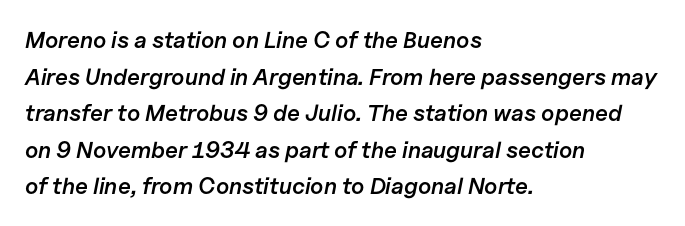
{"italic": "yes", "lean": "right", "slant_degrees": 11, "bold": "semi", "underline": "no", "align": "left", "line_spacing": "normal", "line_spacing_ratio": 1.59, "letter_spacing": "normal", "letter_spacing_em": 0.0, "glyph_px": 23}
